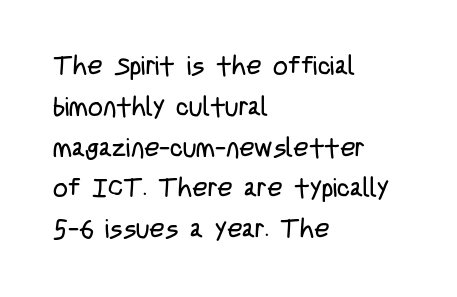
{"italic": "no", "bold": "no", "underline": "no", "align": "left", "line_spacing": "normal", "line_spacing_ratio": 1.57, "letter_spacing": "normal", "letter_spacing_em": 0.0, "glyph_px": 26}
